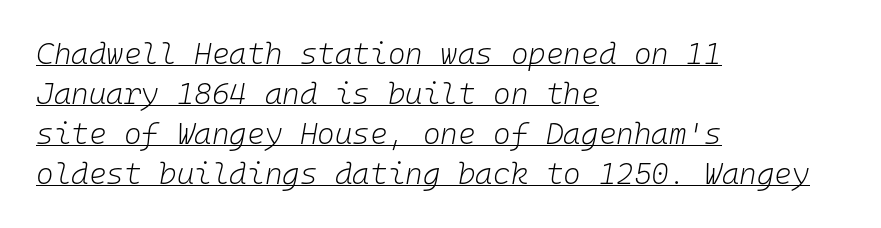
Nothing heavy about these letters — not bold at all. Each letter, wide or thin by design, is forced into the same width here. The letters sit at their default tracking, neither squeezed nor spread. A typesetter would call this leading conventional body-copy spacing. Caption: multi-line text, flush left, ragged right.
